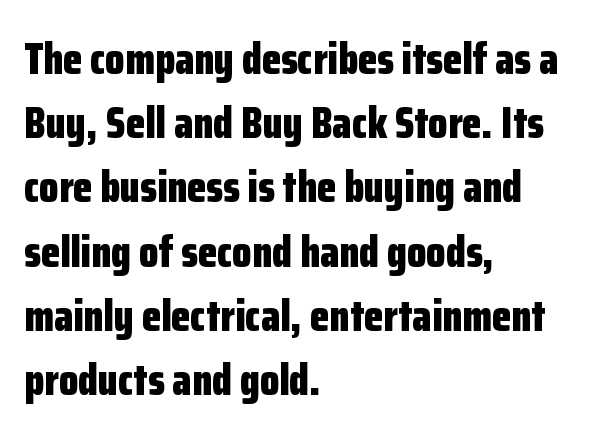
Has an underline been added? It has not. I'd call this a sans setting — the letters go barefoot. A classic flush-left, rag-right setting is used for this passage. You could not count columns in this text — the font is proportionally spaced. The type is set solid horizontally, with unmodified tracking.
